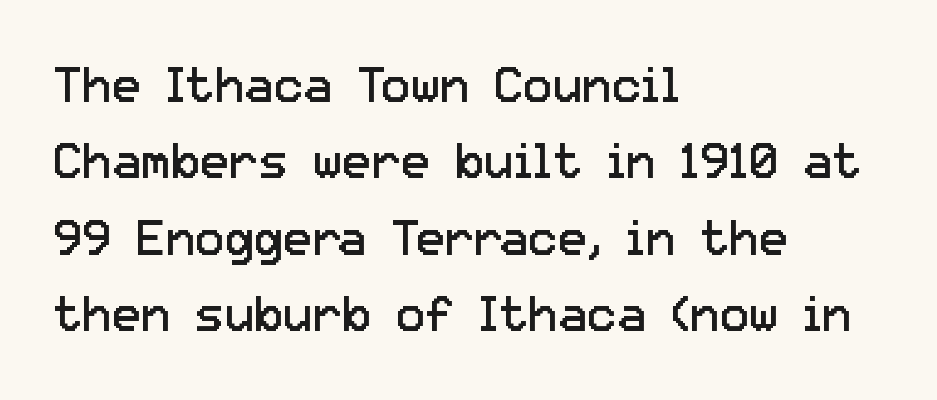
{"serif": "no", "italic": "no", "bold": "no", "weight": "regular", "width": "normal", "stroke_contrast": "low", "x_height": "medium", "monospaced": "no", "underline": "no", "align": "left", "line_spacing": "normal", "line_spacing_ratio": 1.56, "letter_spacing": "normal", "letter_spacing_em": 0.0, "glyph_px": 49}
